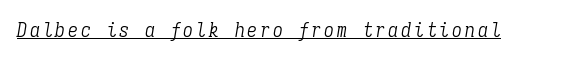
The image shows 20 px text type, italic (leaning right); set underlined.
